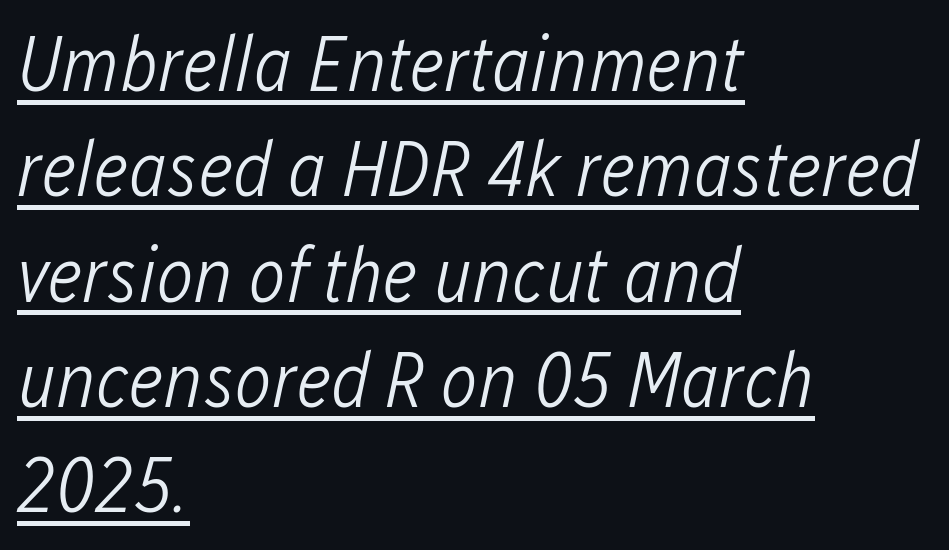
Q: Is the text bold? A: No.
Q: Is the text italic (slanted)? A: Yes, it leans right by about 12 degrees.
Q: Is the text underlined? A: Yes.
Q: How is the paragraph aligned? A: Left-aligned.
Q: Is the spacing between letters normal or unusually wide? A: Normal.
Q: Is the spacing between lines tight, normal or loose? A: Normal.
Q: Width (condensed, normal, or wide)? A: Condensed.
Q: Stroke contrast? A: Low.
Q: x-height? A: Medium.
Q: Monospaced? A: No.
